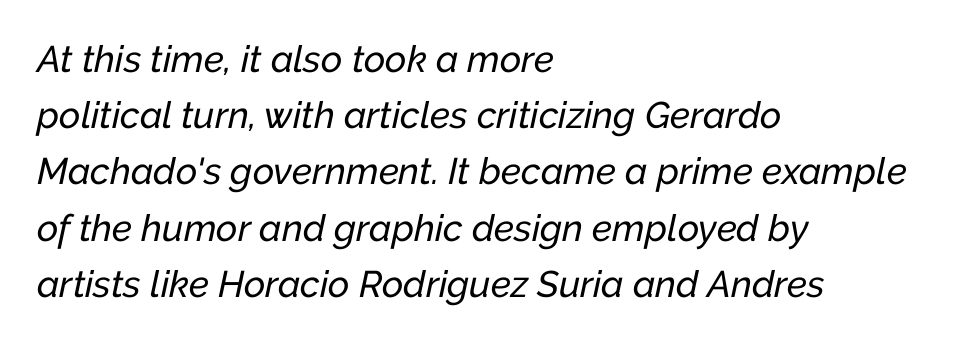
The image shows 37 px text type, italic (leaning right); set left-aligned, normal line spacing (1.52x), normal letter spacing, not underlined; low stroke contrast and a medium x-height.
